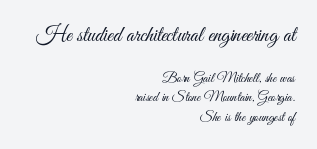
The image shows 22 px text type; set right-aligned, normal line spacing (1.38x), normal letter spacing, not underlined; the first (top) block is 1.57x larger.
